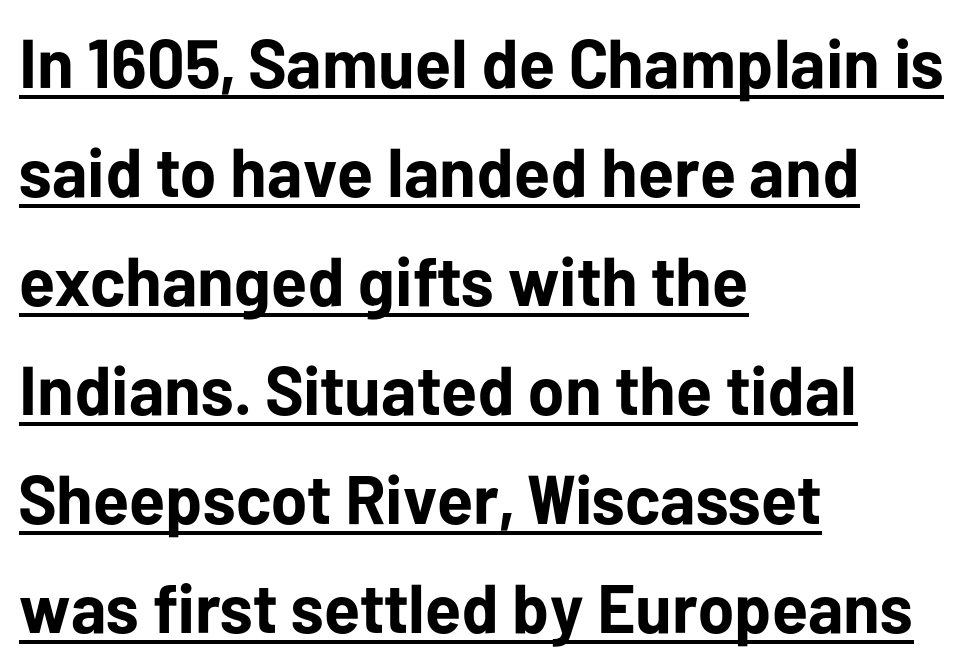
Q: Is the text bold? A: Yes.
Q: Is the text italic (slanted)? A: No, it is upright.
Q: Is the typeface a serif or a sans-serif typeface? A: Sans-serif.
Q: Is the text underlined? A: Yes.
Q: How is the paragraph aligned? A: Left-aligned.
Q: Is the spacing between letters normal or unusually wide? A: Normal.
Q: Is the spacing between lines tight, normal or loose? A: Normal.
Q: Width (condensed, normal, or wide)? A: Normal.
Q: Stroke contrast? A: Low.
Q: x-height? A: Medium.
Q: Monospaced? A: No.
